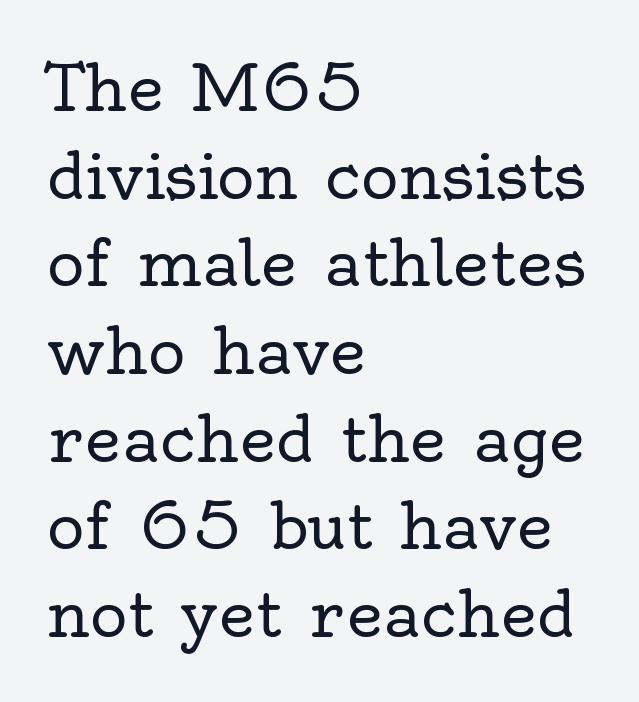
Honestly, the row spacing looks completely unremarkable. The passage shown has conventional tracking throughout. Characters remain perfectly vertical along every line. Nobody drew a line under any word here. This sample has the flowing, uneven cadence of proportional lettering. This rendering employs a face with finishing strokes, i.e., a serif.
